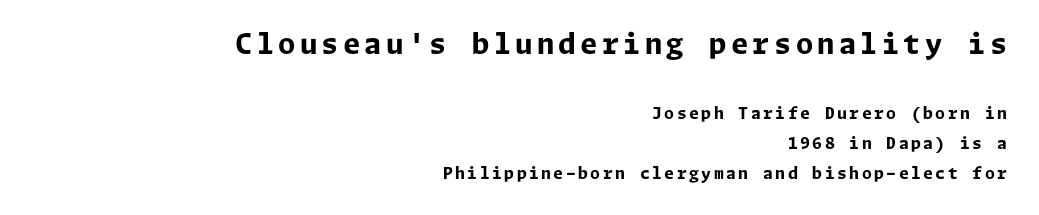
As a designer I'd log this as weight 700, bold. Descenders hang freely into open space. A typesetter would label this face a sans. A student would notice the top passage is typeset larger than what follows. Designer's note — italics off, roman on.
